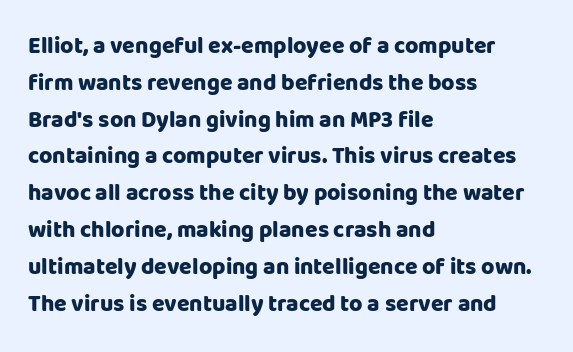
{"italic": "no", "bold": "yes", "underline": "no", "align": "left", "line_spacing": "normal", "line_spacing_ratio": 1.6, "letter_spacing": "normal", "letter_spacing_em": 0.0, "glyph_px": 23}
